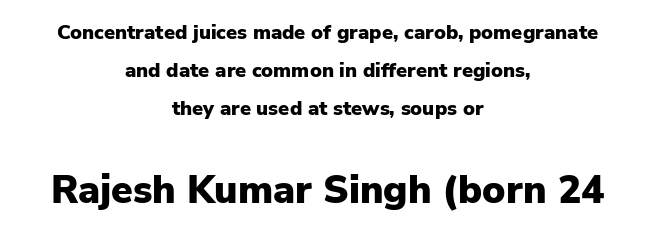
{"serif": "no", "italic": "no", "bold": "yes", "weight": "heavy", "width": "normal", "stroke_contrast": "low", "x_height": "medium", "monospaced": "no", "underline": "no", "align": "center", "line_spacing_ratio": 1.89, "letter_spacing": "normal", "letter_spacing_em": 0.0, "larger_block": "second", "size_ratio": 1.95, "glyph_px": 39}
